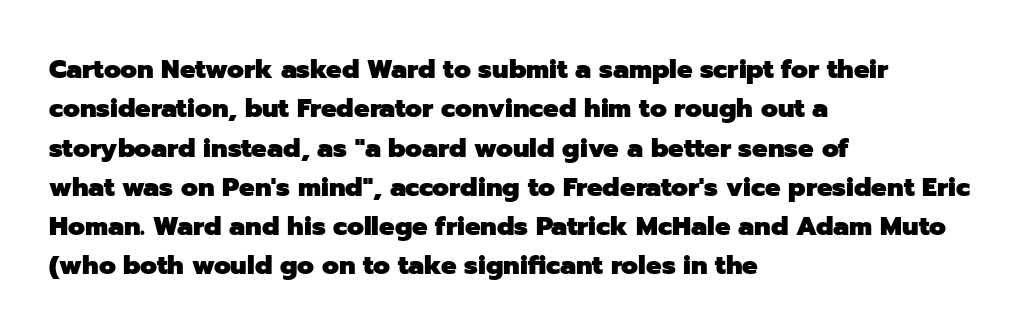
{"italic": "no", "bold": "yes", "underline": "no", "align": "left", "line_spacing": "normal", "line_spacing_ratio": 1.51, "letter_spacing": "normal", "letter_spacing_em": 0.0, "glyph_px": 26}
